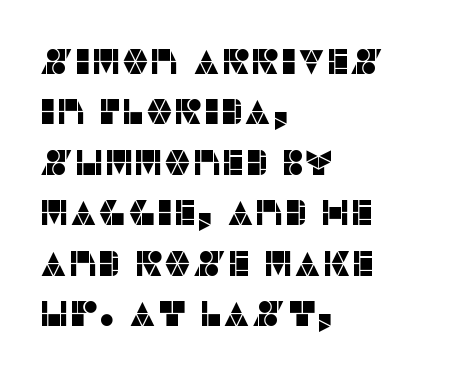
Q: Is the text italic (slanted)? A: No, it is upright.
Q: Is the typeface a serif or a sans-serif typeface? A: Sans-serif.
Q: Is the text underlined? A: No.
Q: How is the paragraph aligned? A: Left-aligned.
Q: Is the spacing between letters normal or unusually wide? A: Normal.
Q: Is the spacing between lines tight, normal or loose? A: Normal.
Q: Width (condensed, normal, or wide)? A: Normal.
Q: Stroke contrast? A: Low.
Q: x-height? A: Large.
Q: Monospaced? A: No.
